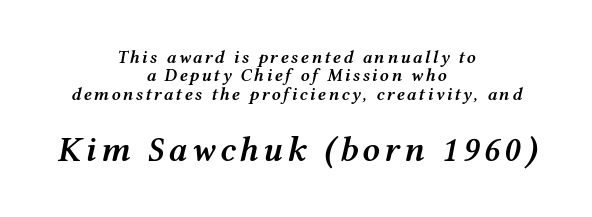
The image shows 35 px semibold, wide type, italic (leaning right); set centered, tight line spacing (1.02x), not underlined; the second (bottom) block is 1.94x larger; medium stroke contrast and a medium x-height.
